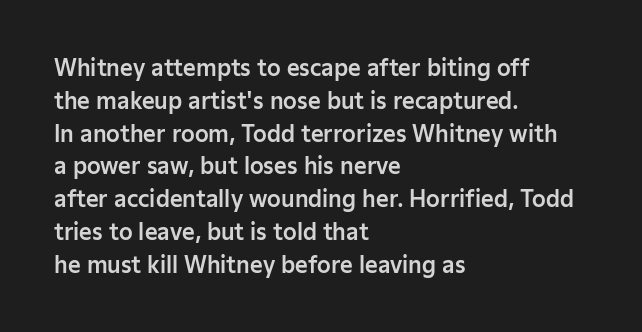
The specimen omits any rule beneath the text block's lines. Is the letter spacing exaggerated? No — it looks like the ordinary default. The typography opts for an upright posture over an oblique one. The rag falls on the right side of this text block. Baseline-to-baseline distance is the conventional proportion of letter height.
